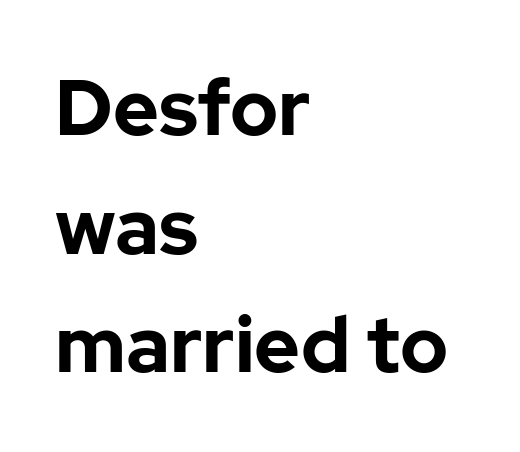
The image shows 78 px bold sans-serif type, upright; set left-aligned, normal line spacing (1.52x), normal letter spacing, not underlined; low stroke contrast and a medium x-height.
